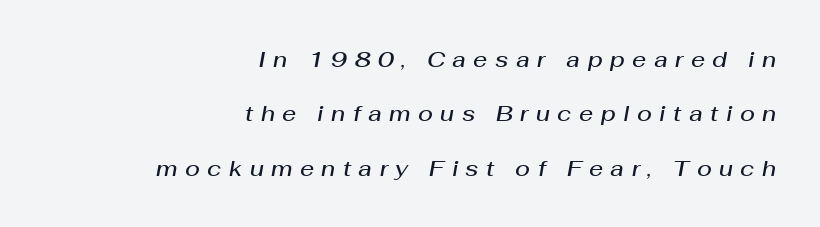
The image shows 22 px text type, italic (leaning right); set right-aligned, loose line spacing (2.47x), unusually wide letter spacing (+0.34 em), not underlined.
